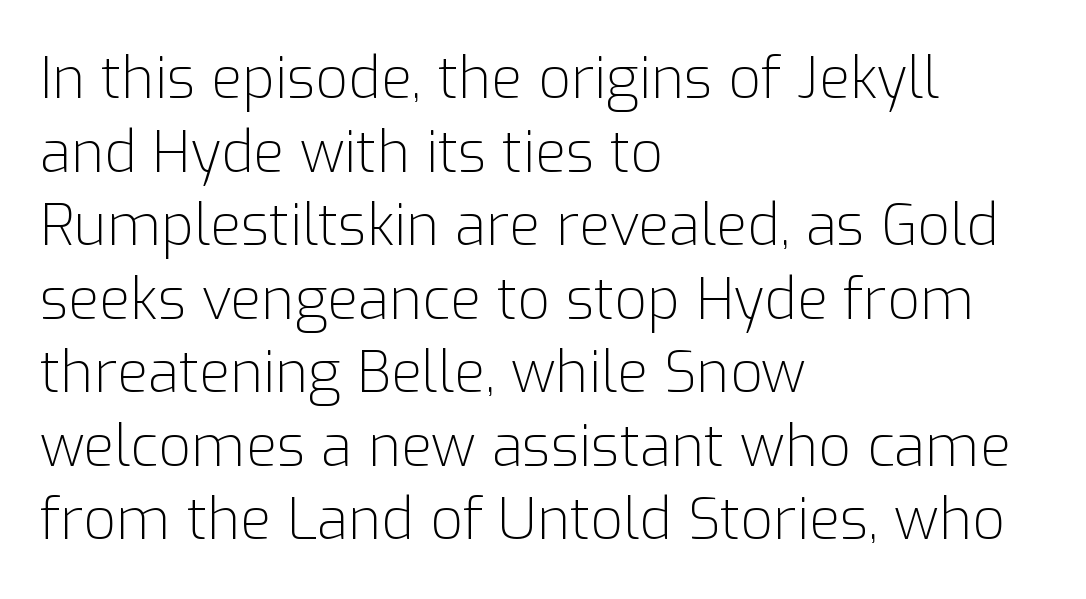
The image shows 57 px light sans-serif type, upright; set left-aligned, normal line spacing (1.29x), normal letter spacing, not underlined; low stroke contrast and a medium x-height.
